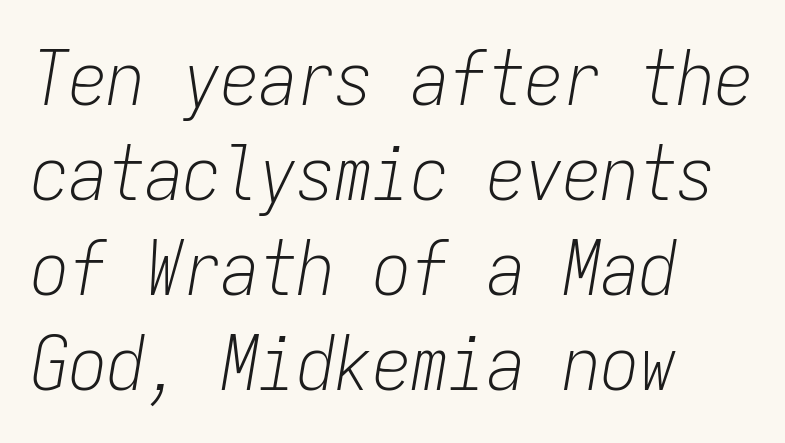
Compared with typical paragraphs, the rows here are spaced about the same. A typesetter would call this monospace, since all characters share one set width. Casual observation: everything's shoved over to the left. Students, note that the glyphs here touch the page at normal intervals. The glyphs look as if they've been sheared to an angle.
